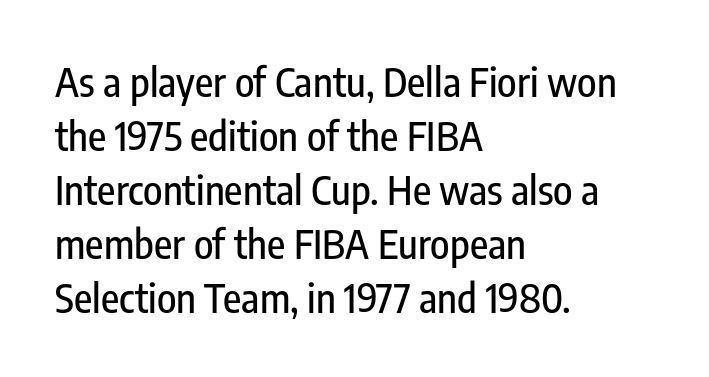
The letters advance in unequal steps, a hallmark of proportional type. A student would call this left alignment; a typographer would say flush left, rag right. The rendering shows plain stroke endings on the letterforms — a sans-serif design. Regular leading. Only glyphs here, with clear space below each row.
